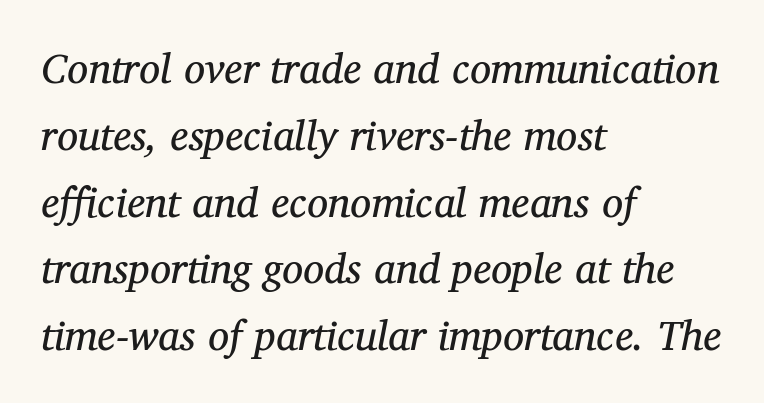
This rendering employs a face with finishing strokes, i.e., a serif. Descender tails drop into unmarked territory. The letterforms sit at book weight or below. Leftover space on each line is placed entirely after the last word.
